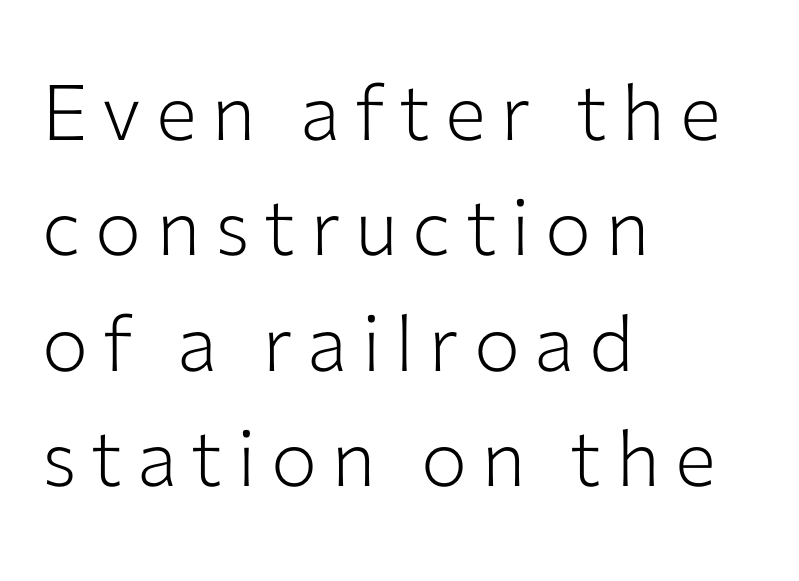
{"serif": "no", "italic": "no", "bold": "no", "weight": "light", "width": "normal", "stroke_contrast": "low", "x_height": "medium", "monospaced": "no", "underline": "no", "align": "left", "line_spacing": "normal", "line_spacing_ratio": 1.5, "glyph_px": 77}
